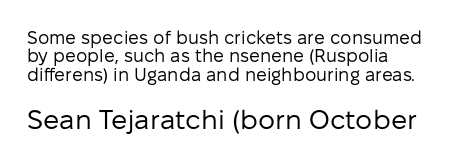
Q: Is the text bold? A: No.
Q: Is the text italic (slanted)? A: No, it is upright.
Q: Is the text underlined? A: No.
Q: How is the paragraph aligned? A: Left-aligned.
Q: Is the spacing between letters normal or unusually wide? A: Normal.
Q: Is the spacing between lines tight, normal or loose? A: Tight.
Q: Which block of text is set in a larger size, the first (top) or the second (bottom)? A: The second (bottom) one.
